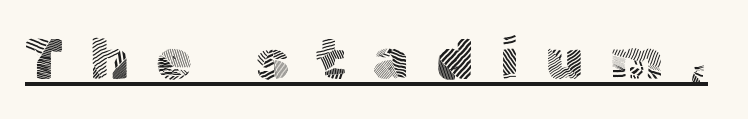
The image shows 57 px light sans-serif type, upright; set unusually wide letter spacing (+0.47 em), underlined; a medium x-height.
